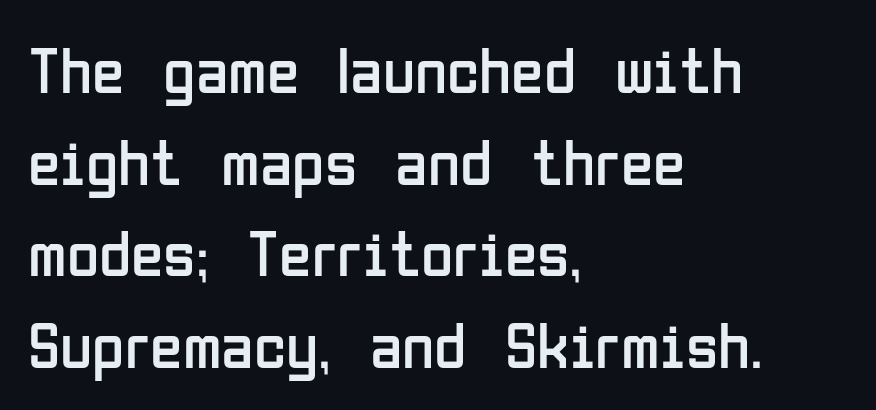
The image shows 66 px regular-weight, condensed sans-serif type, upright; set left-aligned, normal line spacing (1.39x), normal letter spacing, not underlined; low stroke contrast and a medium x-height.
